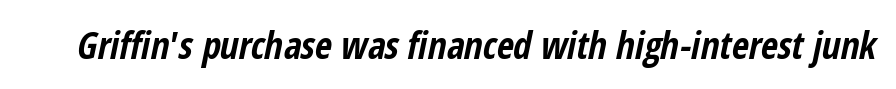
Glyph-to-glyph distance matches everyday printed text. Weight: bold. You could not count columns in this text — the font is proportionally spaced. Slanted lettering throughout.
